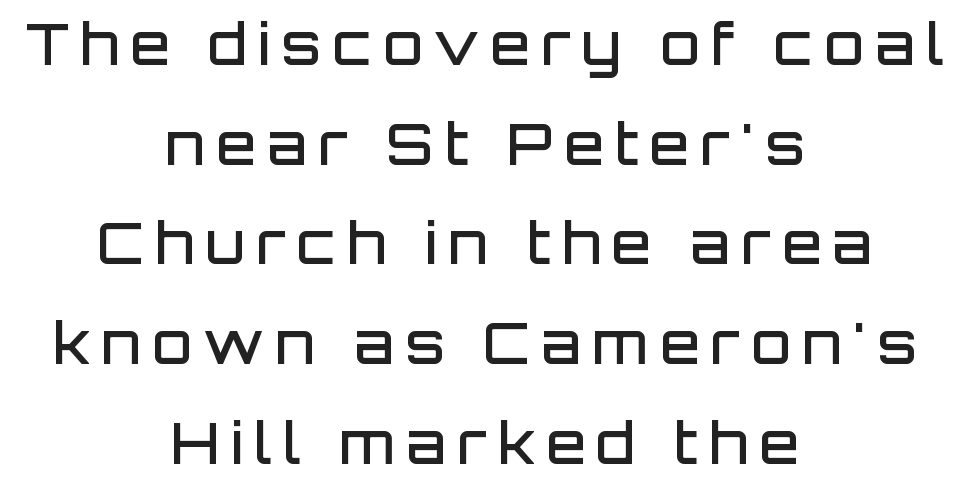
Q: Is the text bold? A: Semi-bold.
Q: Is the text italic (slanted)? A: No, it is upright.
Q: Is the typeface a serif or a sans-serif typeface? A: Sans-serif.
Q: Is the text underlined? A: No.
Q: How is the paragraph aligned? A: Centered.
Q: Is the spacing between letters normal or unusually wide? A: Unusually wide.
Q: Width (condensed, normal, or wide)? A: Normal.
Q: Stroke contrast? A: Low.
Q: x-height? A: Large.
Q: Monospaced? A: No.
